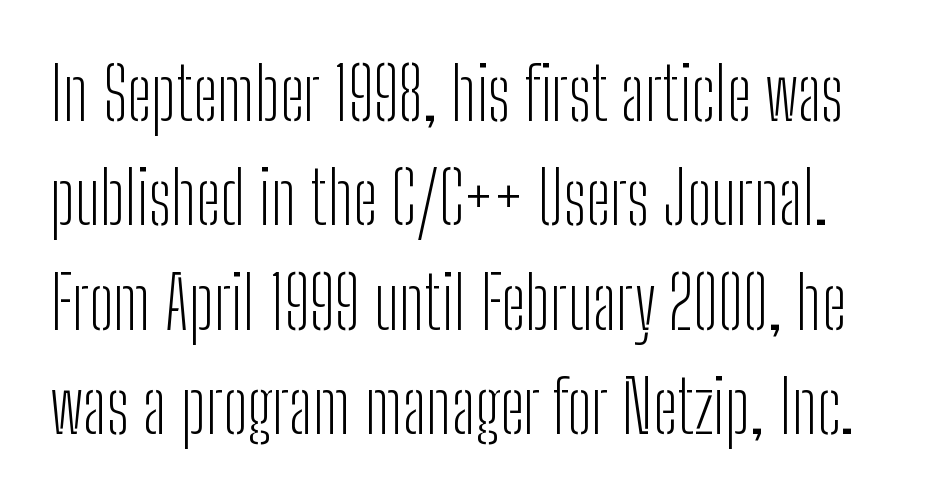
Q: Is the text bold? A: No.
Q: Is the text italic (slanted)? A: No, it is upright.
Q: Is the typeface a serif or a sans-serif typeface? A: Sans-serif.
Q: Is the text underlined? A: No.
Q: Is the spacing between letters normal or unusually wide? A: Normal.
Q: Is the spacing between lines tight, normal or loose? A: Normal.
Q: Width (condensed, normal, or wide)? A: Condensed.
Q: Stroke contrast? A: Low.
Q: x-height? A: Medium.
Q: Monospaced? A: No.
